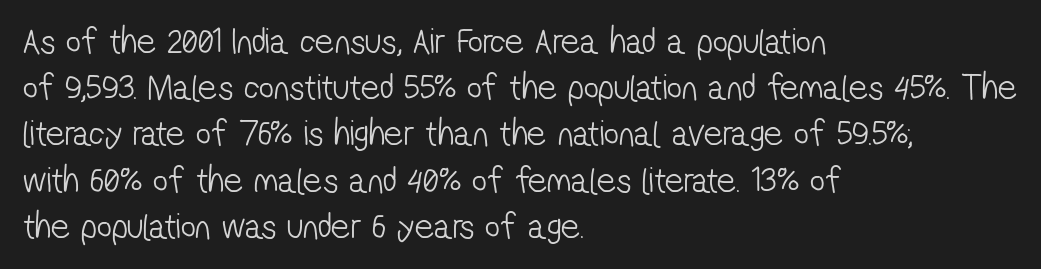
The image shows 37 px light, condensed sans-serif type; set left-aligned, normal line spacing (1.25x), normal letter spacing, not underlined; low stroke contrast and a medium x-height.
